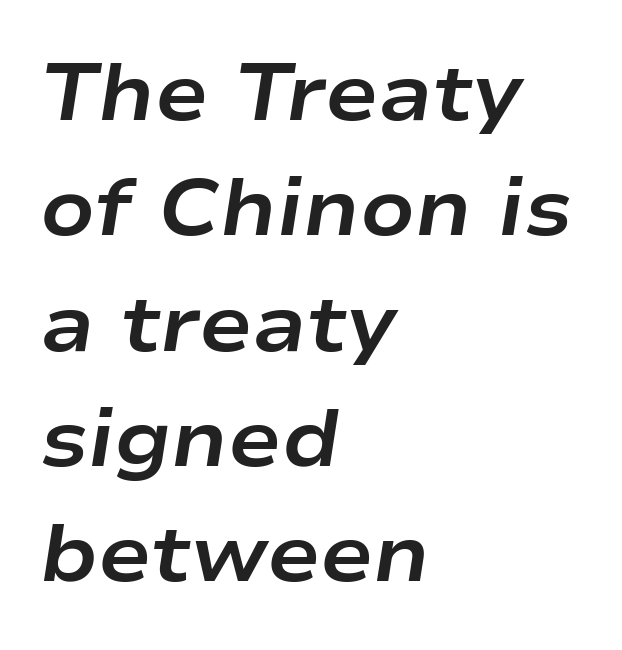
Typographic density is high because the face is bold. Spacing between characters is what you'd get straight out of the box. Reading down the column, the eye jumps a familiar distance to each next line. These lines stack with their left ends in a neat column.
